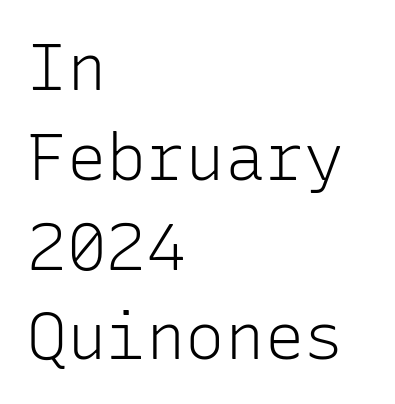
Q: Is the text bold? A: No.
Q: Is the text italic (slanted)? A: No, it is upright.
Q: Is the typeface a serif or a sans-serif typeface? A: Sans-serif.
Q: Is the text underlined? A: No.
Q: How is the paragraph aligned? A: Left-aligned.
Q: Is the spacing between letters normal or unusually wide? A: Normal.
Q: Is the spacing between lines tight, normal or loose? A: Normal.
Q: Width (condensed, normal, or wide)? A: Normal.
Q: Stroke contrast? A: Low.
Q: x-height? A: Medium.
Q: Monospaced? A: Yes.
